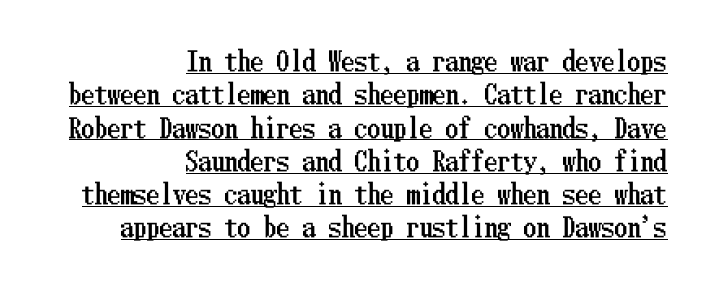
Is the letter spacing exaggerated? No — it looks like the ordinary default. Compared with typical paragraphs, the rows here are spaced about the same. The lettering stays uniformly vertical, giving the passage a roman look. Each line of the rendering has a horizontal stroke beneath the glyphs. Line ends are locked; line starts wander.
